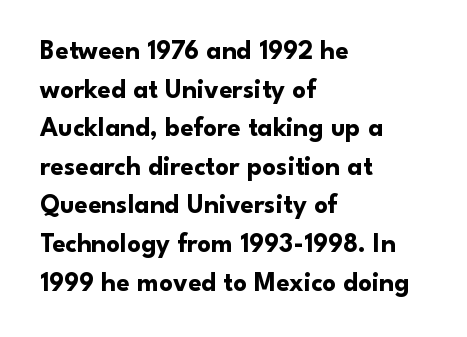
{"italic": "no", "bold": "yes", "underline": "no", "align": "left", "line_spacing": "normal", "line_spacing_ratio": 1.43, "letter_spacing": "normal", "letter_spacing_em": 0.0, "glyph_px": 27}
